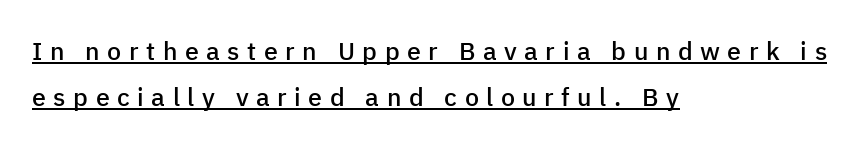
The letters stand upright; this is a roman face. Typographic density is moderately raised because the face is semibold. Is there an underline? Yes — a line sits under the letters. Substantial extra tracking has been applied to these lines.
